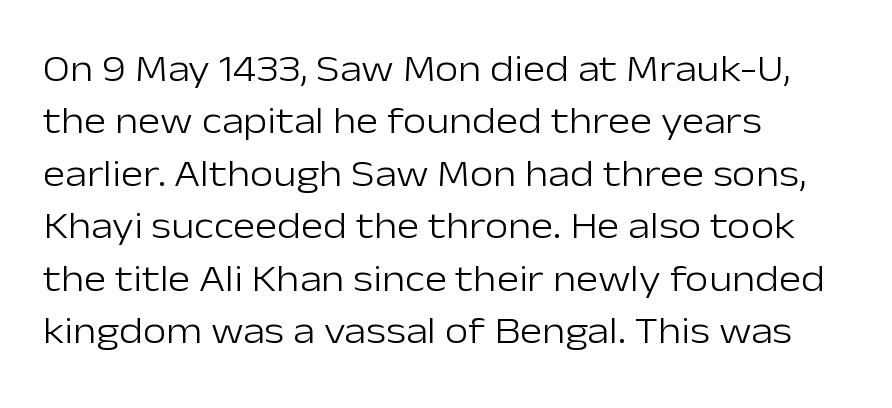
Does the copy run flush right? No — it runs flush left. The type sits square on the baseline with zero lean. Letter spacing: default. Just letters on the line, the space beneath them empty.
